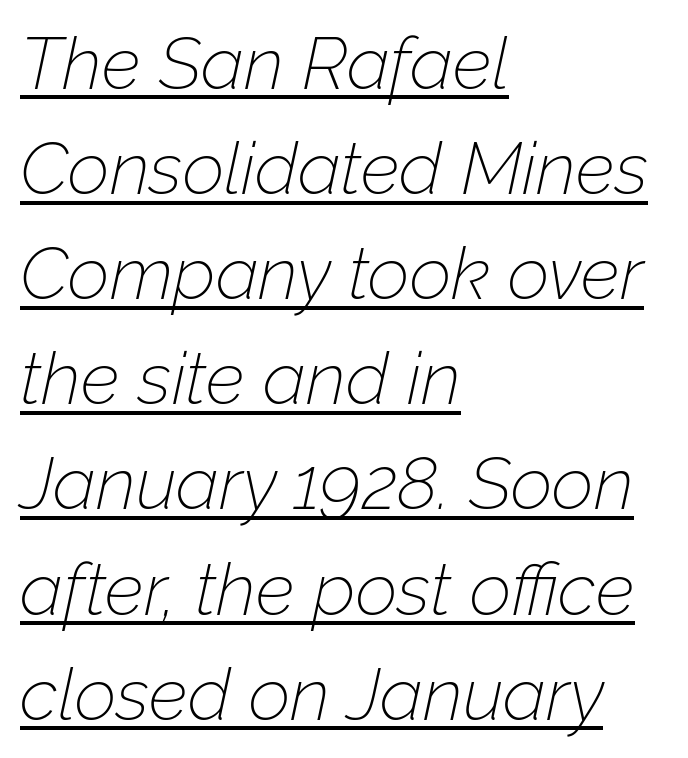
The image shows 73 px thin type, italic (leaning right); set left-aligned, normal line spacing (1.44x), normal letter spacing, underlined; low stroke contrast and a medium x-height.
